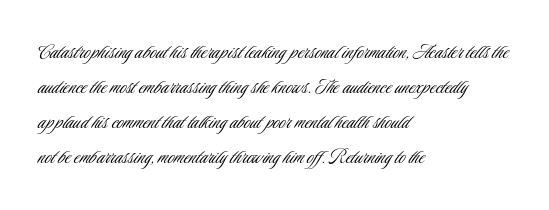
Q: Is the text bold? A: No.
Q: Is the text italic (slanted)? A: Yes.
Q: Is the text underlined? A: No.
Q: How is the paragraph aligned? A: Left-aligned.
Q: Is the spacing between letters normal or unusually wide? A: Normal.
Q: Is the spacing between lines tight, normal or loose? A: Normal.
